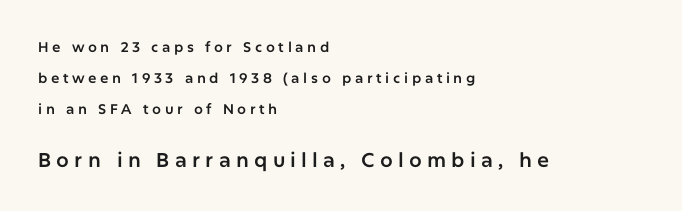
The image shows 20 px text type, upright; set left-aligned, loose line spacing (2.21x), unusually wide letter spacing (+0.26 em), not underlined; the second (bottom) block is 1.43x larger.
